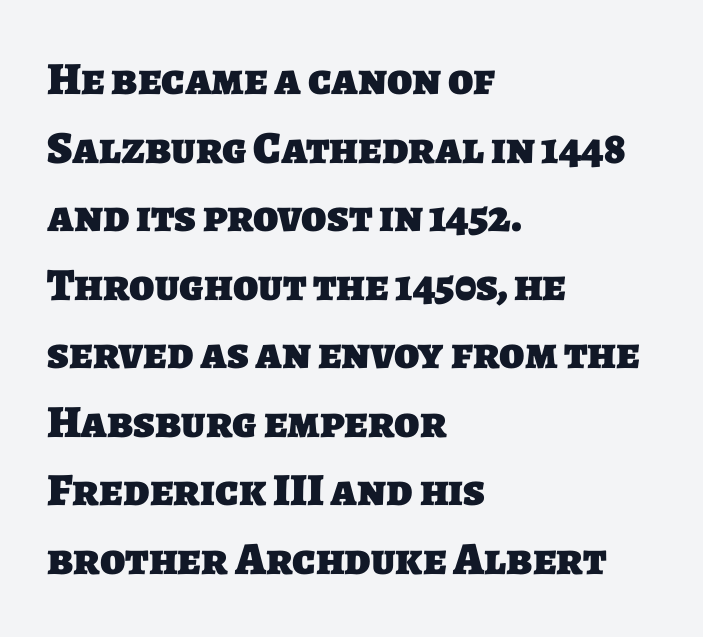
Q: Is the text bold? A: Yes.
Q: Is the typeface a serif or a sans-serif typeface? A: Sans-serif.
Q: Is the text underlined? A: No.
Q: How is the paragraph aligned? A: Left-aligned.
Q: Is the spacing between letters normal or unusually wide? A: Normal.
Q: Is the spacing between lines tight, normal or loose? A: Normal.
Q: Width (condensed, normal, or wide)? A: Normal.
Q: Stroke contrast? A: Low.
Q: x-height? A: Large.
Q: Monospaced? A: No.
